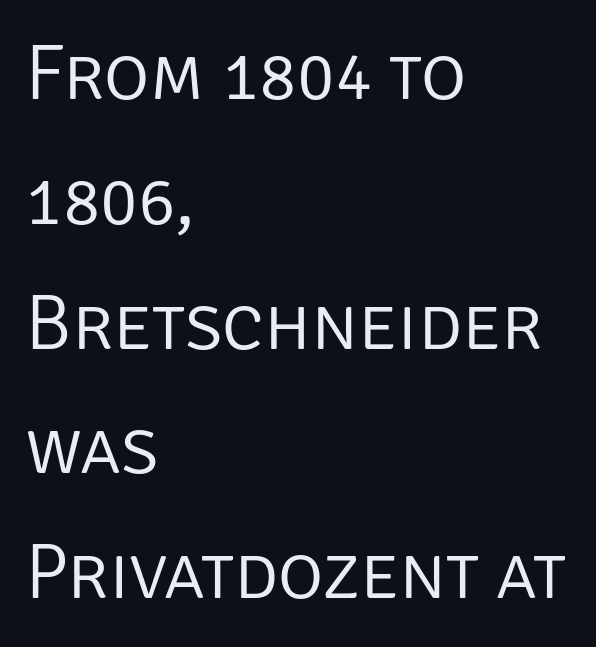
The image shows 78 px light sans-serif type, upright; set left-aligned, normal line spacing (1.6x), normal letter spacing, not underlined; low stroke contrast and a large x-height.
